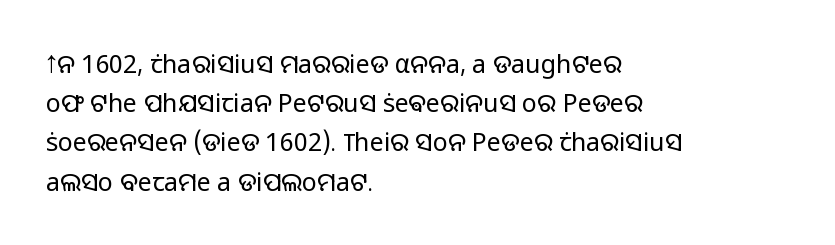
Q: Is the text bold? A: No.
Q: Is the text italic (slanted)? A: No, it is upright.
Q: Is the text underlined? A: No.
Q: How is the paragraph aligned? A: Left-aligned.
Q: Is the spacing between letters normal or unusually wide? A: Normal.
Q: Is the spacing between lines tight, normal or loose? A: Normal.
